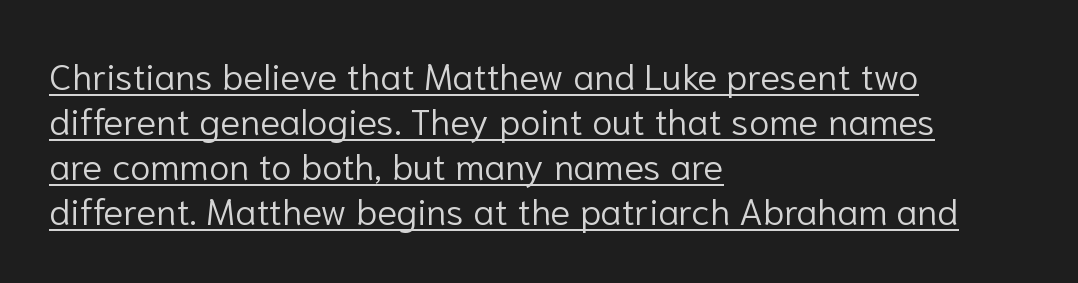
The lines are quadded left. The letters advance in unequal steps, a hallmark of proportional type. Stroke thickness stays within the range of a standard reading face or lighter. Default kerning and tracking; the words read as compact shapes.
